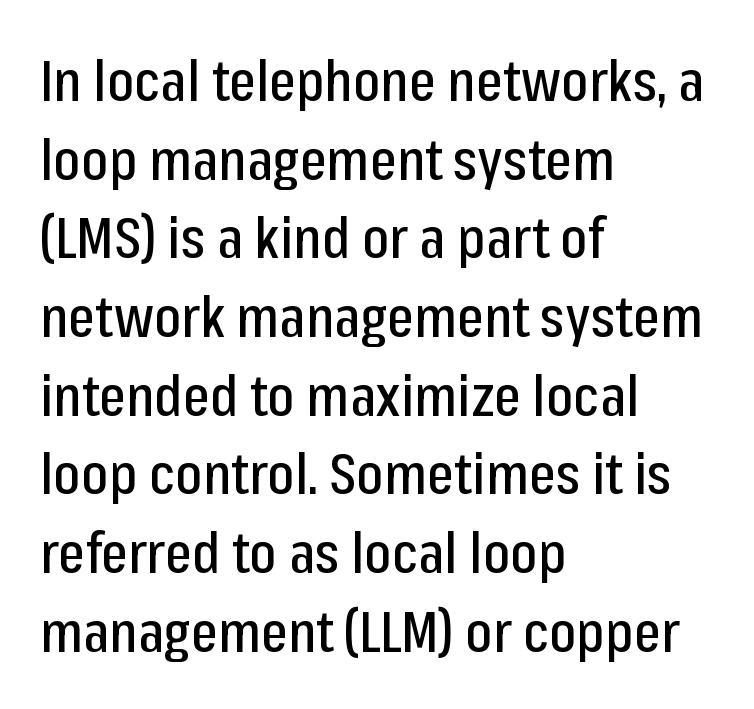
Leading: standard. This sample uses plain, unmodified letter spacing. The letters advance in unequal steps, a hallmark of proportional type. Posture: straight, roman, zero tilt. Typographically, this falls in the sans-serif category.
